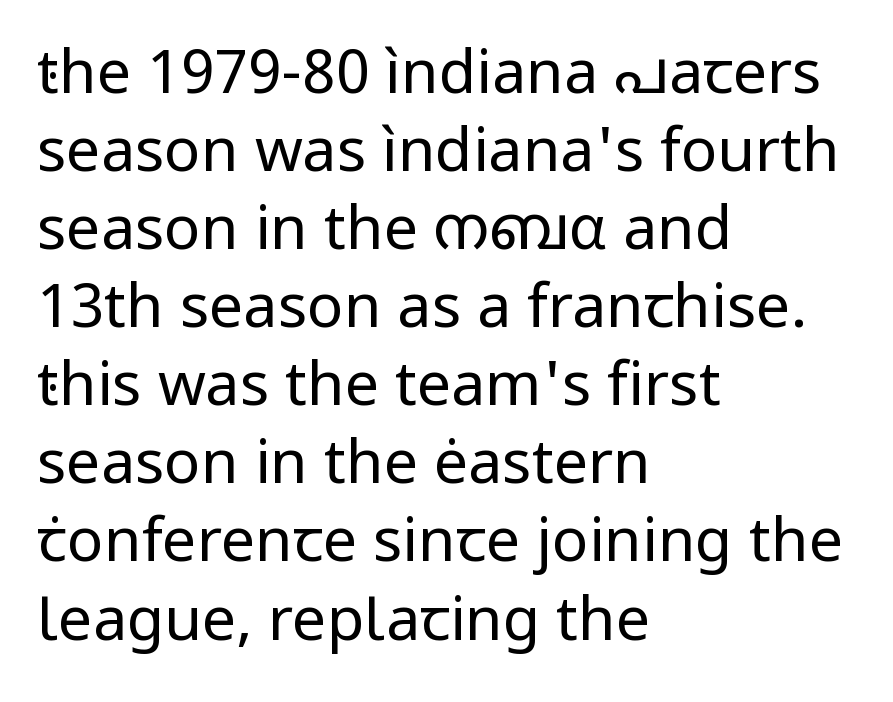
Line starts are locked; line ends wander. The letters look calm and open, with moderate or lighter stems. This sample has the flowing, uneven cadence of proportional lettering. The space directly below the letters is spotless. Unlike italic type, these characters show no tilt at all.
